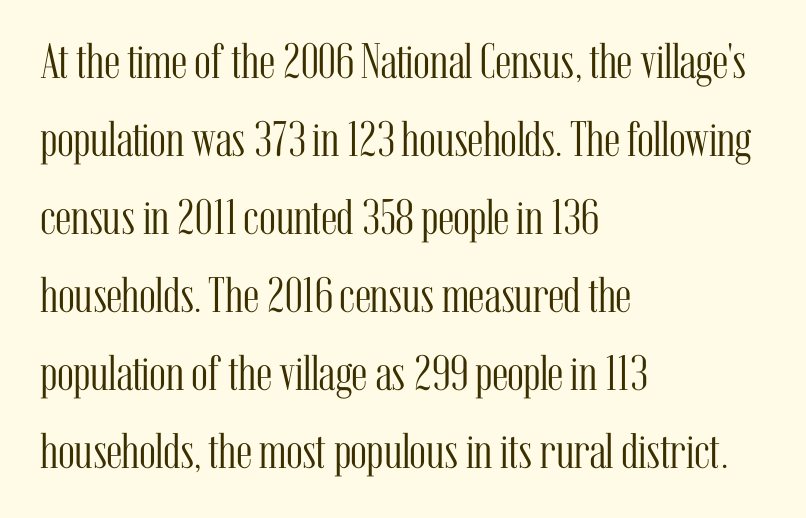
Q: Is the text bold? A: No.
Q: Is the text italic (slanted)? A: No, it is upright.
Q: Is the typeface a serif or a sans-serif typeface? A: Serif.
Q: Is the text underlined? A: No.
Q: How is the paragraph aligned? A: Left-aligned.
Q: Is the spacing between letters normal or unusually wide? A: Normal.
Q: Is the spacing between lines tight, normal or loose? A: Normal.
Q: Width (condensed, normal, or wide)? A: Condensed.
Q: Stroke contrast? A: Medium.
Q: x-height? A: Medium.
Q: Monospaced? A: No.
